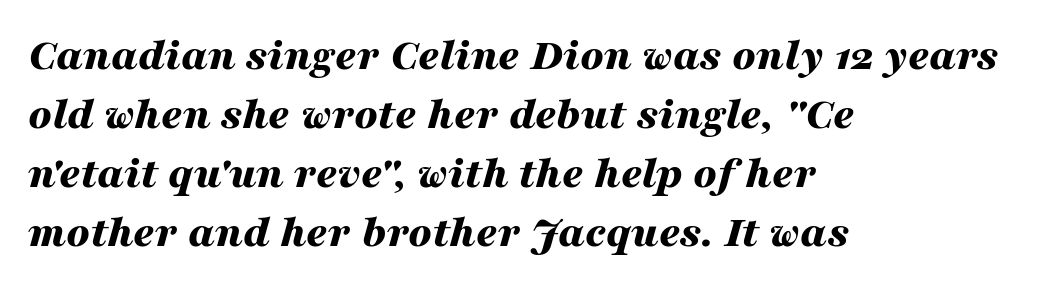
{"italic": "yes", "lean": "right", "slant_degrees": 16, "bold": "yes", "weight": "bold", "width": "wide", "stroke_contrast": "medium", "x_height": "medium", "monospaced": "no", "underline": "no", "align": "left", "line_spacing": "normal", "line_spacing_ratio": 1.28, "letter_spacing": "normal", "letter_spacing_em": 0.0, "glyph_px": 46}
